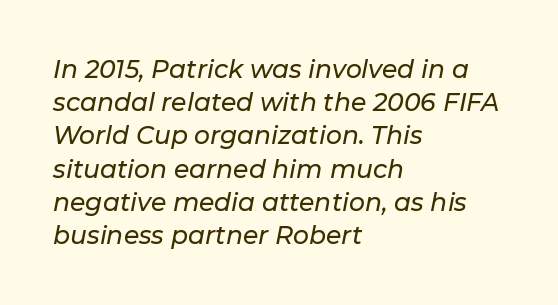
Q: Is the text italic (slanted)? A: Yes, it leans right by about 11 degrees.
Q: Is the text underlined? A: No.
Q: How is the paragraph aligned? A: Left-aligned.
Q: Is the spacing between letters normal or unusually wide? A: Normal.
Q: Is the spacing between lines tight, normal or loose? A: Normal.
